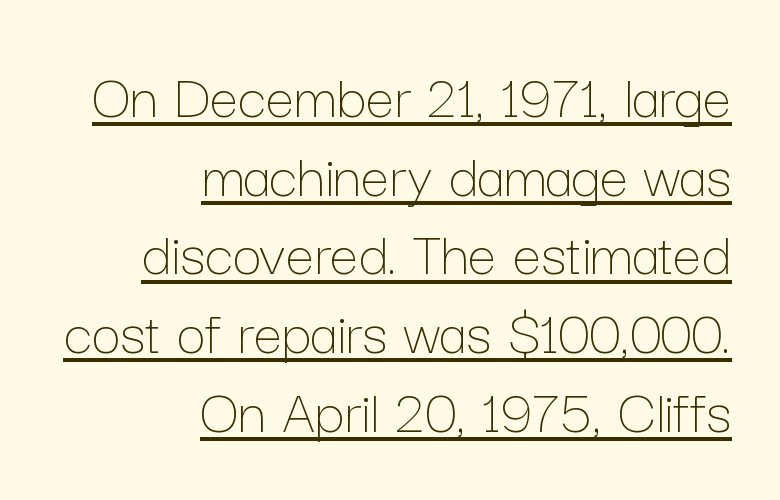
The image shows 64 px thin type, upright; set right-aligned, line spacing 1.23x, normal letter spacing, underlined; low stroke contrast and a medium x-height.
